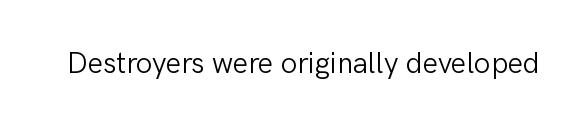
Q: Is the text bold? A: No.
Q: Is the text italic (slanted)? A: No, it is upright.
Q: Is the typeface a serif or a sans-serif typeface? A: Sans-serif.
Q: Is the text underlined? A: No.
Q: Is the spacing between letters normal or unusually wide? A: Normal.
Q: Width (condensed, normal, or wide)? A: Normal.
Q: Stroke contrast? A: Low.
Q: x-height? A: Medium.
Q: Monospaced? A: No.
